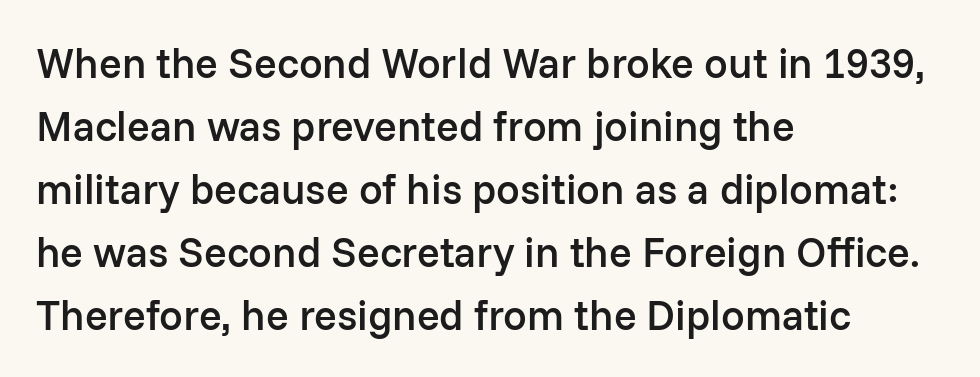
{"serif": "no", "italic": "no", "bold": "semi", "weight": "semibold", "width": "normal", "stroke_contrast": "low", "x_height": "medium", "monospaced": "no", "underline": "no", "align": "left", "line_spacing": "normal", "line_spacing_ratio": 1.5, "letter_spacing": "normal", "letter_spacing_em": 0.0, "glyph_px": 42}
